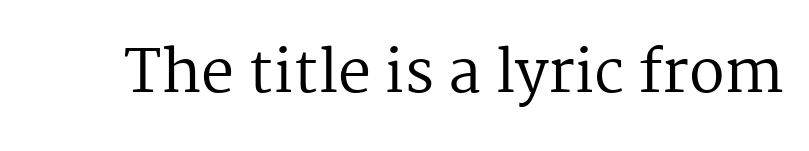
Think standard paragraph weight, or any step lighter than that. Each row of text sits above clean, open space. Nothing unusual about the tracking: characters are spaced as the font intends. If you drew a line through each stem, it would be perfectly vertical. Character widths vary here, with narrow letters taking less room than wide ones.
